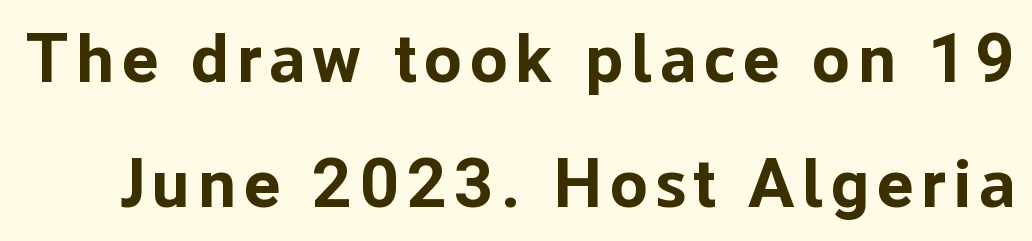
This sample has the flowing, uneven cadence of proportional lettering. You'd pick this weight for a headline — it's a proper bold. These lines are composed in type without serifs. Unmarked baselines from the first word to the last. Ordinary non-slanted type is in use.
